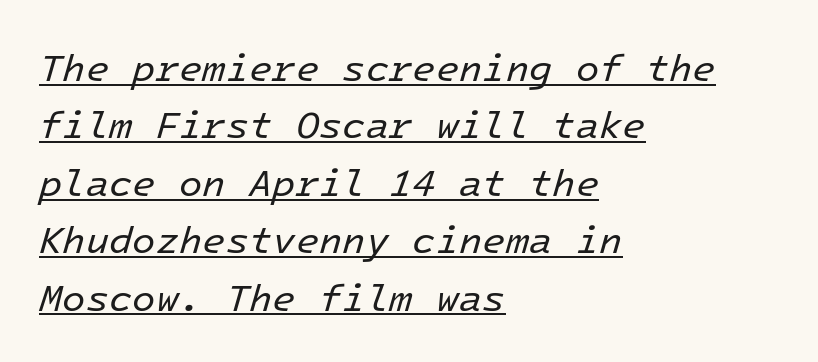
Do the characters align in a grid? Yes, the font is monospaced. Caption: lettering with a line underneath. The rag falls on the right side of this text block. The lines sit at an ordinary, default distance from one another.
